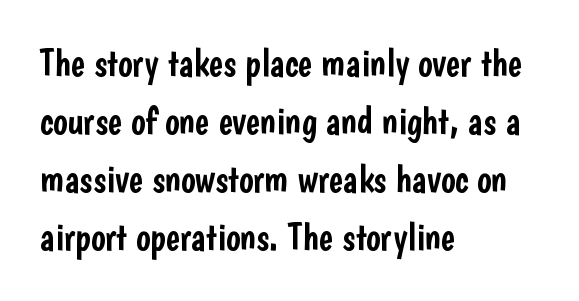
Between one letter and the next there's only the usual sliver of space. Honestly, there is no underline to notice here at all. This is sans-serif lettering, the kind often seen on screens and signage. Each new line begins a customary step beneath the previous one. The setting favours the left margin, as ordinary paragraphs usually do.
